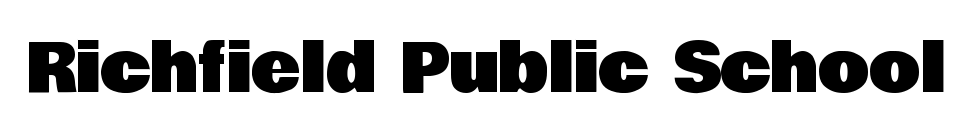
The image shows 67 px sans-serif type, upright; set normal letter spacing, not underlined; low stroke contrast and a large x-height.
